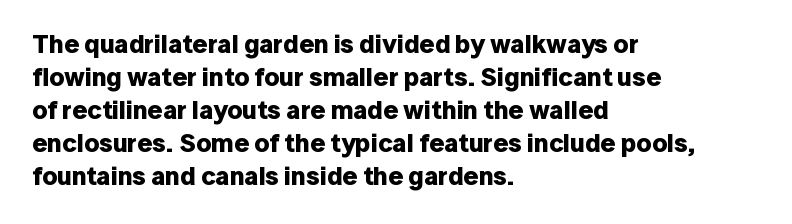
{"italic": "no", "bold": "yes", "underline": "no", "align": "left", "line_spacing": "normal", "line_spacing_ratio": 1.27, "letter_spacing": "normal", "letter_spacing_em": 0.0, "glyph_px": 26}
